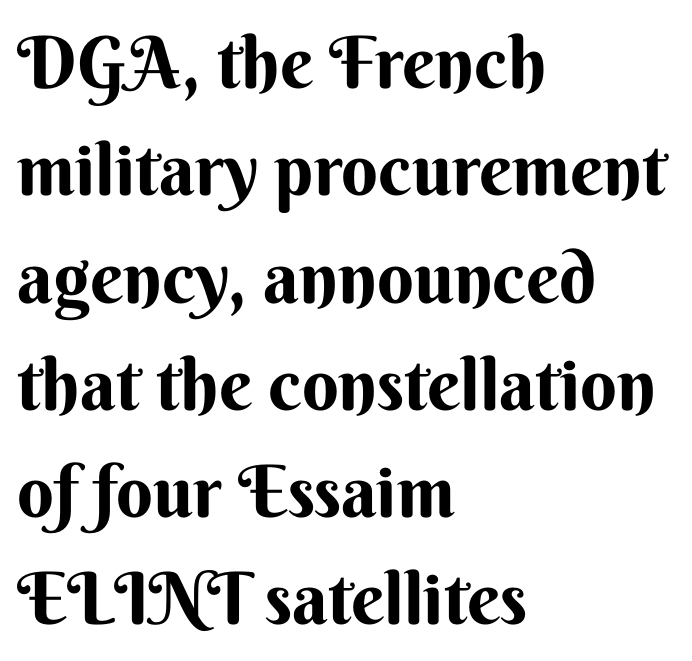
{"serif": "no", "italic": "no", "bold": "yes", "weight": "bold", "width": "normal", "stroke_contrast": "medium", "x_height": "small", "monospaced": "no", "underline": "no", "align": "left", "line_spacing": "normal", "line_spacing_ratio": 1.49, "letter_spacing": "normal", "letter_spacing_em": 0.0, "glyph_px": 72}
